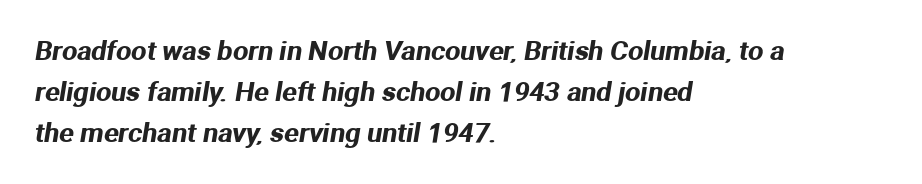
Q: Is the text underlined? A: No.
Q: How is the paragraph aligned? A: Left-aligned.
Q: Is the spacing between letters normal or unusually wide? A: Normal.
Q: Is the spacing between lines tight, normal or loose? A: Normal.
